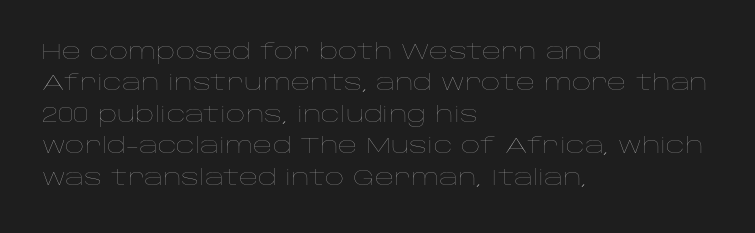
Each row of text sits above clean, open space. Italic? Not at all — the glyphs are vertical. Typeset ragged right — the left edge is the straight one. Each word holds together tightly as a unit, with standard inter-letter gaps. Interline gaps are of average width in this sample.
